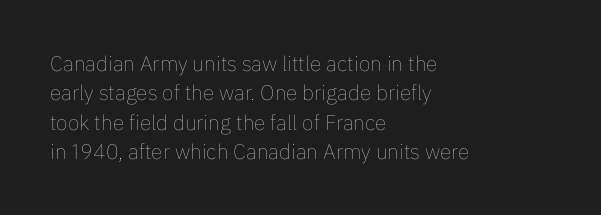
{"italic": "no", "bold": "no", "underline": "no", "align": "left", "line_spacing": "normal", "line_spacing_ratio": 1.4, "letter_spacing": "normal", "letter_spacing_em": 0.0, "glyph_px": 21}
